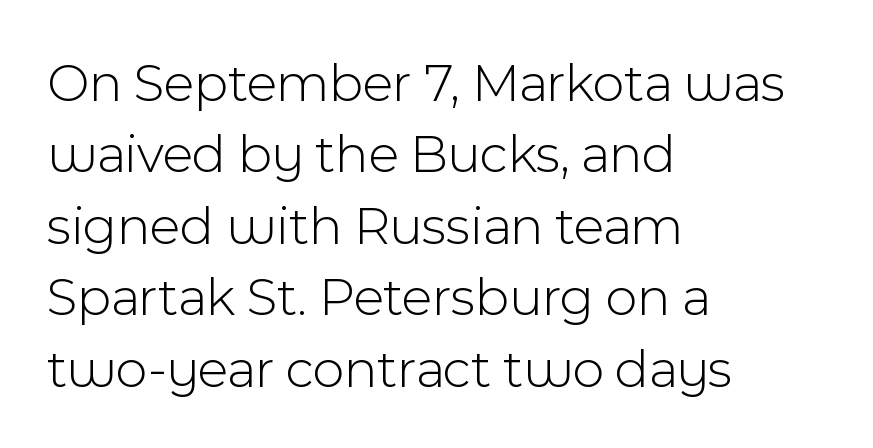
{"serif": "no", "italic": "no", "bold": "no", "weight": "light", "width": "normal", "x_height": "medium", "monospaced": "no", "underline": "no", "align": "left", "line_spacing": "normal", "line_spacing_ratio": 1.3, "letter_spacing": "normal", "letter_spacing_em": 0.0, "glyph_px": 55}
